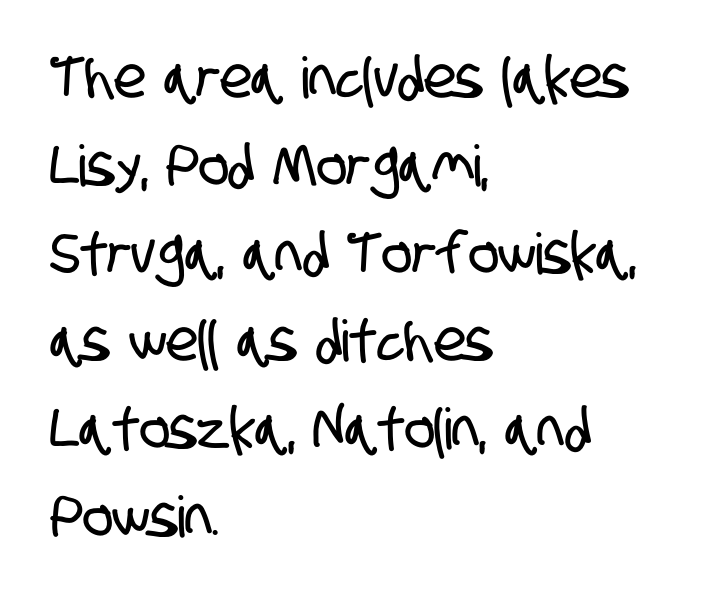
Q: Is the typeface a serif or a sans-serif typeface? A: Sans-serif.
Q: Is the text underlined? A: No.
Q: How is the paragraph aligned? A: Left-aligned.
Q: Is the spacing between letters normal or unusually wide? A: Normal.
Q: Is the spacing between lines tight, normal or loose? A: Normal.
Q: Width (condensed, normal, or wide)? A: Condensed.
Q: Stroke contrast? A: Low.
Q: x-height? A: Large.
Q: Monospaced? A: No.
